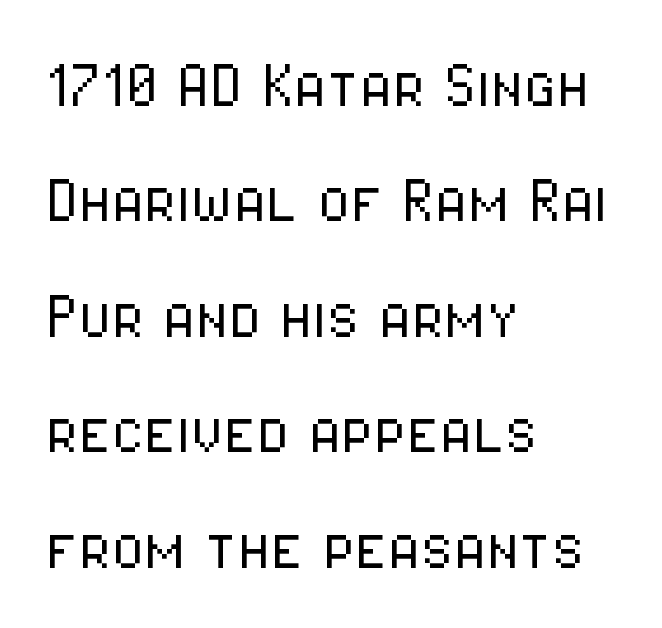
The image shows 75 px light, condensed sans-serif type, upright; set left-aligned, normal line spacing (1.54x), normal letter spacing, not underlined; low stroke contrast and a medium x-height.
